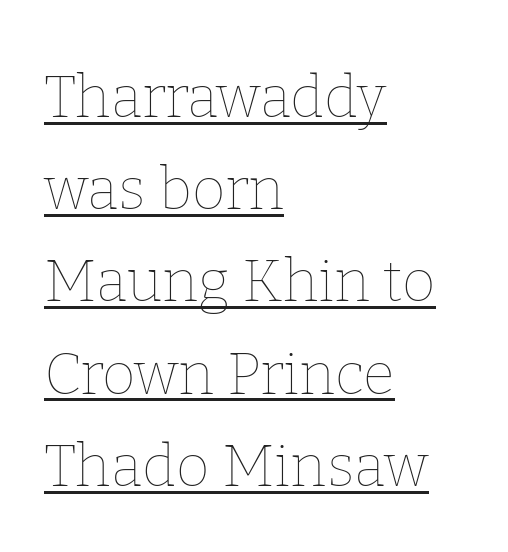
Q: Is the text bold? A: No.
Q: Is the text italic (slanted)? A: No, it is upright.
Q: Is the text underlined? A: Yes.
Q: How is the paragraph aligned? A: Left-aligned.
Q: Is the spacing between letters normal or unusually wide? A: Normal.
Q: Is the spacing between lines tight, normal or loose? A: Normal.
Q: Width (condensed, normal, or wide)? A: Normal.
Q: Stroke contrast? A: Low.
Q: x-height? A: Medium.
Q: Monospaced? A: No.
